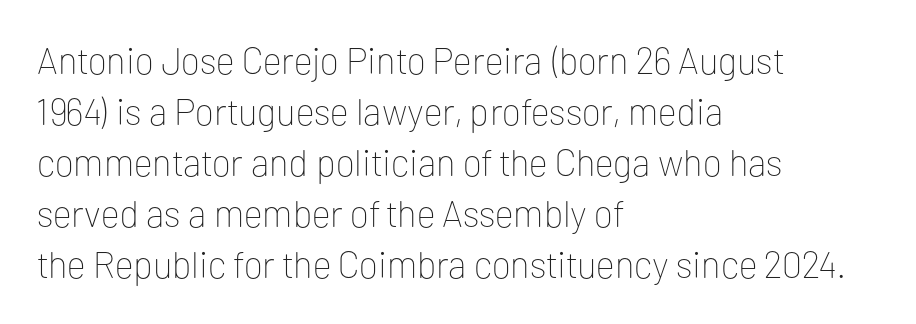
{"serif": "no", "italic": "no", "bold": "no", "weight": "thin", "width": "normal", "stroke_contrast": "low", "x_height": "medium", "monospaced": "no", "underline": "no", "align": "left", "line_spacing": "normal", "line_spacing_ratio": 1.38, "letter_spacing": "normal", "letter_spacing_em": 0.0, "glyph_px": 37}
